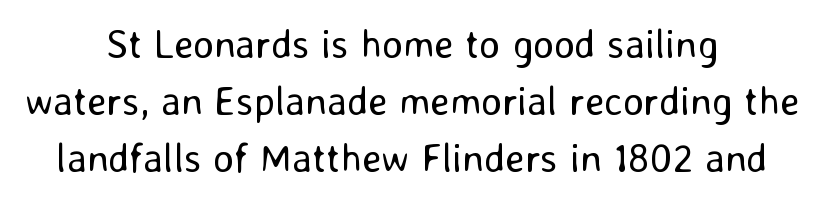
Q: Is the text bold? A: No.
Q: Is the text italic (slanted)? A: No, it is upright.
Q: Is the typeface a serif or a sans-serif typeface? A: Sans-serif.
Q: Is the text underlined? A: No.
Q: How is the paragraph aligned? A: Centered.
Q: Is the spacing between letters normal or unusually wide? A: Normal.
Q: Is the spacing between lines tight, normal or loose? A: Normal.
Q: Width (condensed, normal, or wide)? A: Normal.
Q: Stroke contrast? A: Low.
Q: x-height? A: Medium.
Q: Monospaced? A: No.
